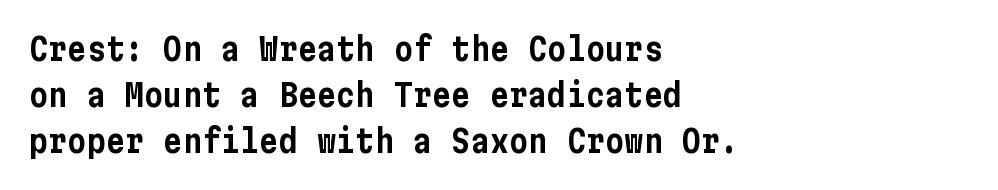
{"serif": "no", "italic": "no", "width": "condensed", "stroke_contrast": "low", "x_height": "medium", "underline": "no", "align": "left", "line_spacing": "normal", "line_spacing_ratio": 1.44, "letter_spacing": "normal", "letter_spacing_em": 0.0, "glyph_px": 32}
